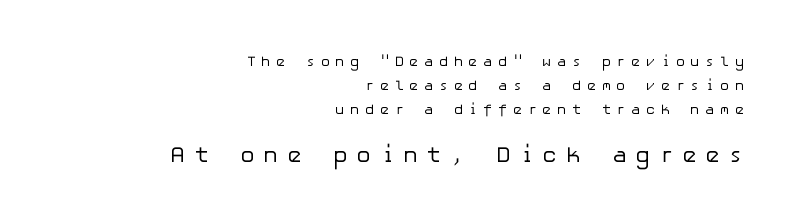
Q: Is the text bold? A: No.
Q: Is the text italic (slanted)? A: No, it is upright.
Q: Is the text underlined? A: No.
Q: How is the paragraph aligned? A: Right-aligned.
Q: Is the spacing between letters normal or unusually wide? A: Unusually wide.
Q: Is the spacing between lines tight, normal or loose? A: Normal.
Q: Which block of text is set in a larger size, the first (top) or the second (bottom)? A: The second (bottom) one.
